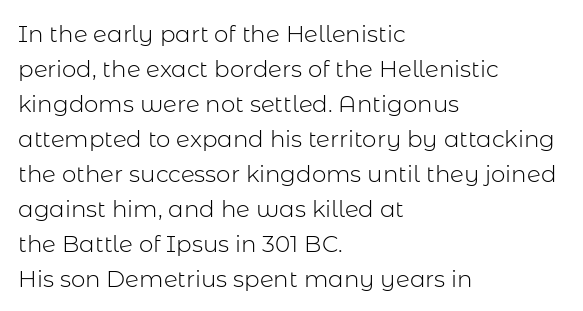
Q: Is the text bold? A: No.
Q: Is the text italic (slanted)? A: No, it is upright.
Q: Is the text underlined? A: No.
Q: How is the paragraph aligned? A: Left-aligned.
Q: Is the spacing between letters normal or unusually wide? A: Normal.
Q: Is the spacing between lines tight, normal or loose? A: Normal.
